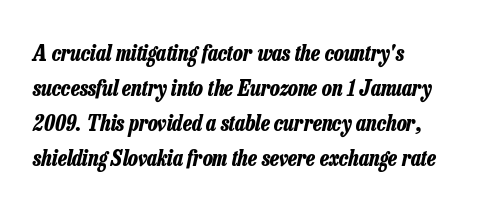
Q: Is the text bold? A: Yes.
Q: Is the text italic (slanted)? A: Yes, it leans right by about 13 degrees.
Q: Is the text underlined? A: No.
Q: Is the spacing between letters normal or unusually wide? A: Normal.
Q: Is the spacing between lines tight, normal or loose? A: Normal.
